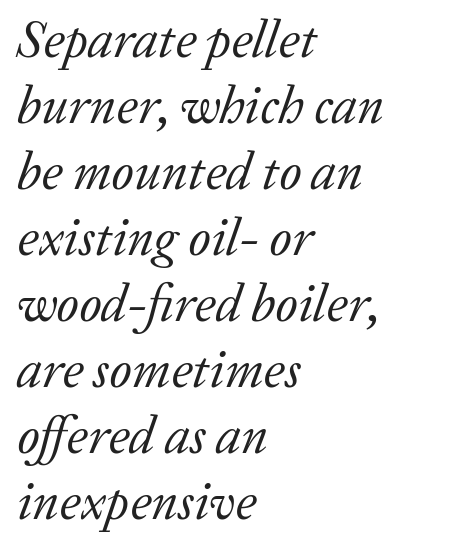
Q: Is the text bold? A: No.
Q: Is the text italic (slanted)? A: Yes, it leans right by about 20 degrees.
Q: Is the typeface a serif or a sans-serif typeface? A: Serif.
Q: Is the text underlined? A: No.
Q: How is the paragraph aligned? A: Left-aligned.
Q: Is the spacing between letters normal or unusually wide? A: Normal.
Q: Is the spacing between lines tight, normal or loose? A: Normal.
Q: Width (condensed, normal, or wide)? A: Normal.
Q: Stroke contrast? A: Low.
Q: x-height? A: Medium.
Q: Monospaced? A: No.
